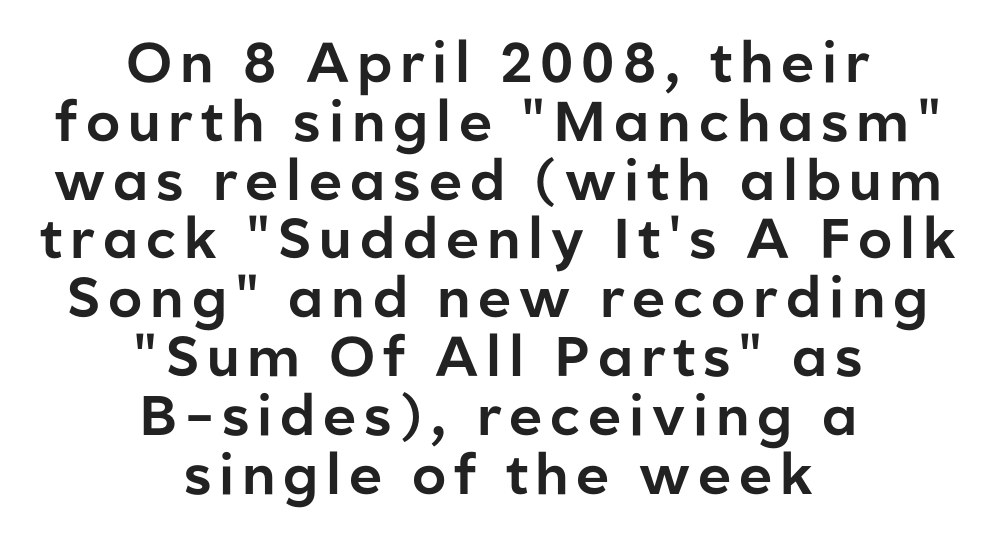
Honestly, the rows look squashed on top of each other. Descenders hang freely into open space. You could not count columns in this text — the font is proportionally spaced. The specimen reads as upright at a glance.
